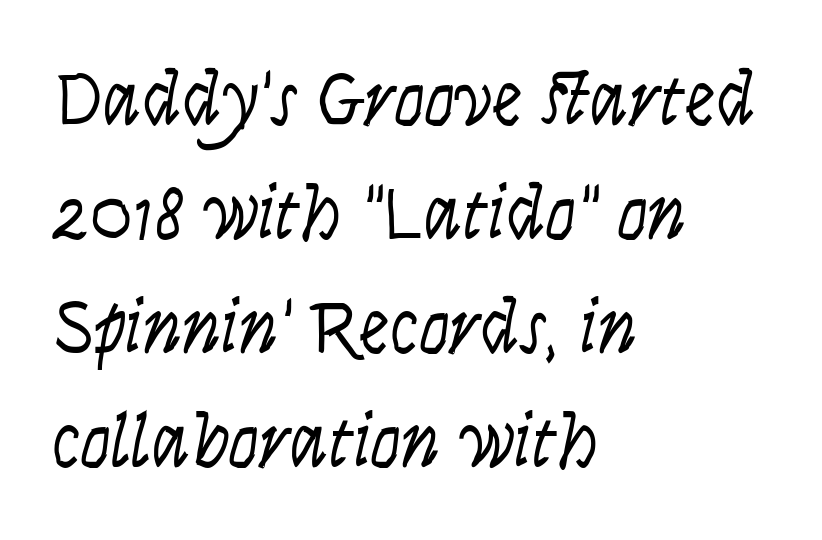
{"italic": "yes", "lean": "right", "slant_degrees": 9, "bold": "no", "weight": "light", "width": "condensed", "stroke_contrast": "low", "x_height": "large", "monospaced": "no", "underline": "no", "align": "left", "line_spacing": "normal", "line_spacing_ratio": 1.48, "letter_spacing": "normal", "letter_spacing_em": 0.0, "glyph_px": 77}
